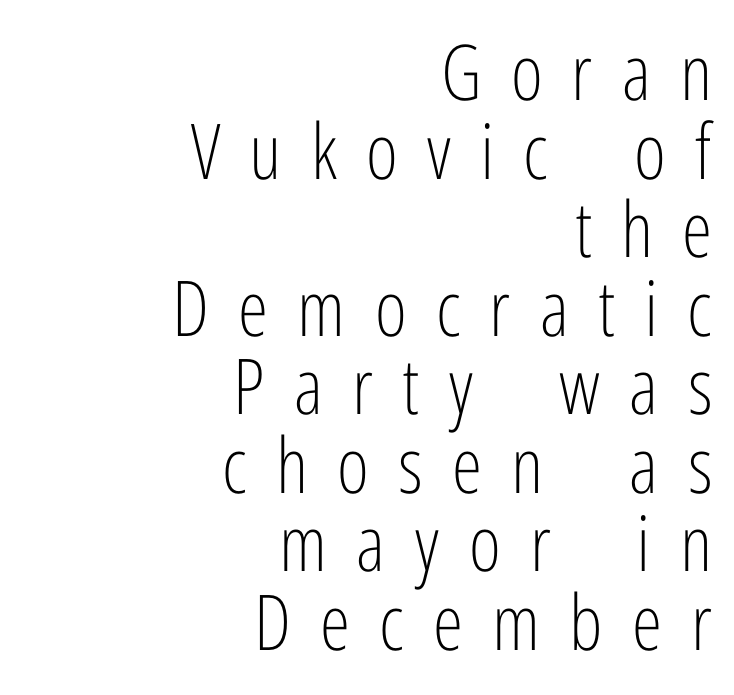
This is sans-serif lettering, the kind often seen on screens and signage. Whoever set this chose condensed vertical rhythm over breathing room. Reading down the block, your eye finds every line finishing at a fixed right position. The rendering inserts visible extra space after every character.
